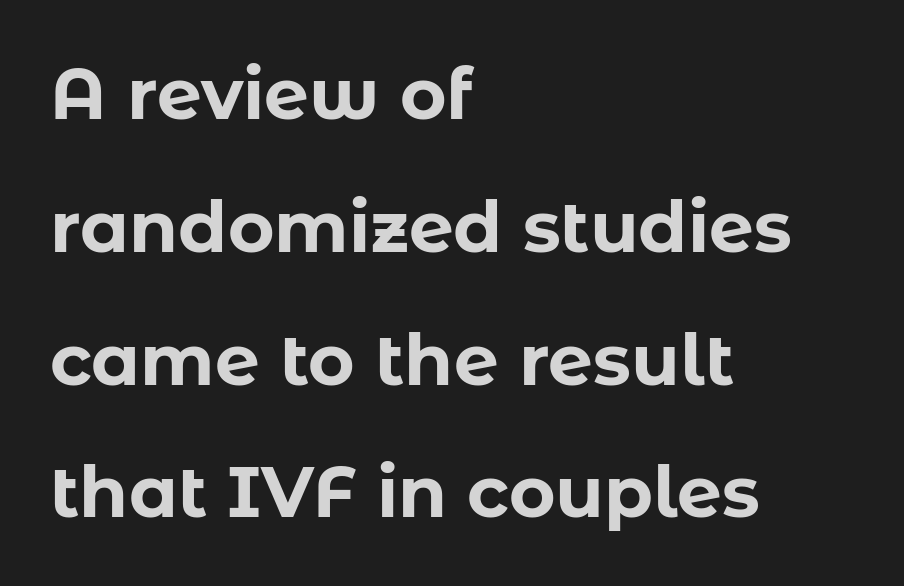
The string is rendered with underlining switched off. Unlike a traditional serif, this face leaves its strokes unadorned. Horizontally, the lines are justified to the leading edge only. The lettering holds an erect, upright posture throughout.
